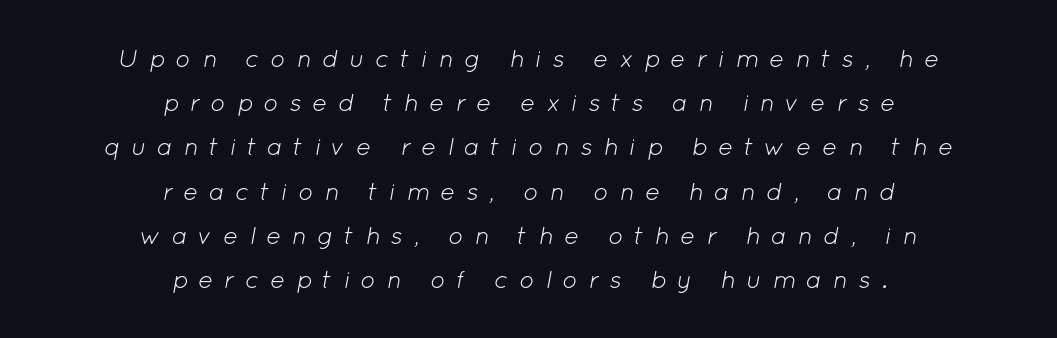
The passage shown leans; its letterforms are oblique. The characters are drawn with everyday or finer stroke widths. Every row of glyphs is offset so its center matches the block's center. Caption: expanded tracking, letters set apart. No word sits above an underline.
